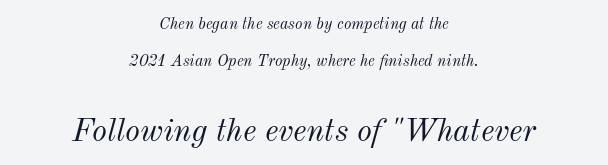
Q: Is the text bold? A: No.
Q: Is the text italic (slanted)? A: Yes, it leans right by about 12 degrees.
Q: Is the text underlined? A: No.
Q: How is the paragraph aligned? A: Centered.
Q: Is the spacing between letters normal or unusually wide? A: Normal.
Q: Is the spacing between lines tight, normal or loose? A: Loose.
Q: Which block of text is set in a larger size, the first (top) or the second (bottom)? A: The second (bottom) one.
Q: Width (condensed, normal, or wide)? A: Normal.
Q: Stroke contrast? A: Medium.
Q: x-height? A: Small.
Q: Monospaced? A: No.
